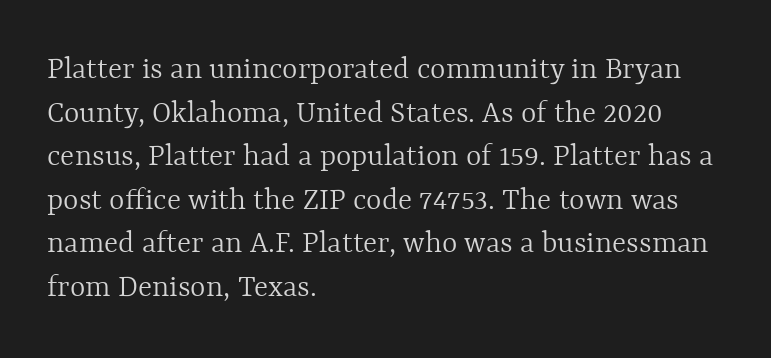
{"italic": "no", "bold": "no", "weight": "light", "width": "normal", "x_height": "medium", "monospaced": "no", "underline": "no", "align": "left", "line_spacing": "normal", "line_spacing_ratio": 1.32, "letter_spacing": "normal", "letter_spacing_em": 0.0, "glyph_px": 33}
